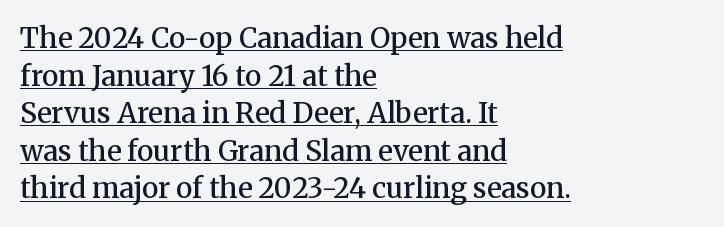
{"serif": "yes", "italic": "no", "bold": "semi", "weight": "semibold", "width": "normal", "stroke_contrast": "medium", "x_height": "medium", "monospaced": "no", "underline": "yes", "align": "left", "line_spacing": "normal", "line_spacing_ratio": 1.34, "letter_spacing": "normal", "letter_spacing_em": 0.0, "glyph_px": 28}
